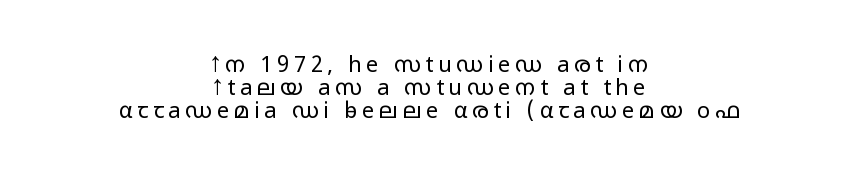
Q: Is the text bold? A: No.
Q: Is the text italic (slanted)? A: No, it is upright.
Q: Is the text underlined? A: No.
Q: How is the paragraph aligned? A: Centered.
Q: Is the spacing between letters normal or unusually wide? A: Unusually wide.
Q: Is the spacing between lines tight, normal or loose? A: Tight.
